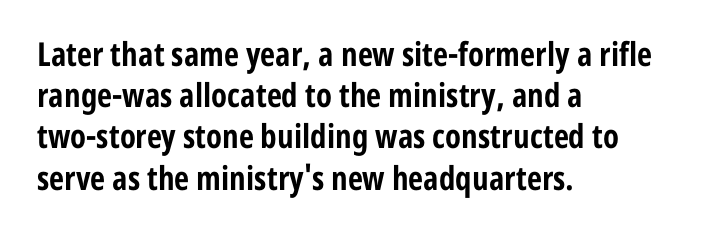
The image shows 33 px bold, condensed sans-serif type, upright; set left-aligned, normal line spacing (1.25x), normal letter spacing, not underlined; low stroke contrast and a medium x-height.
